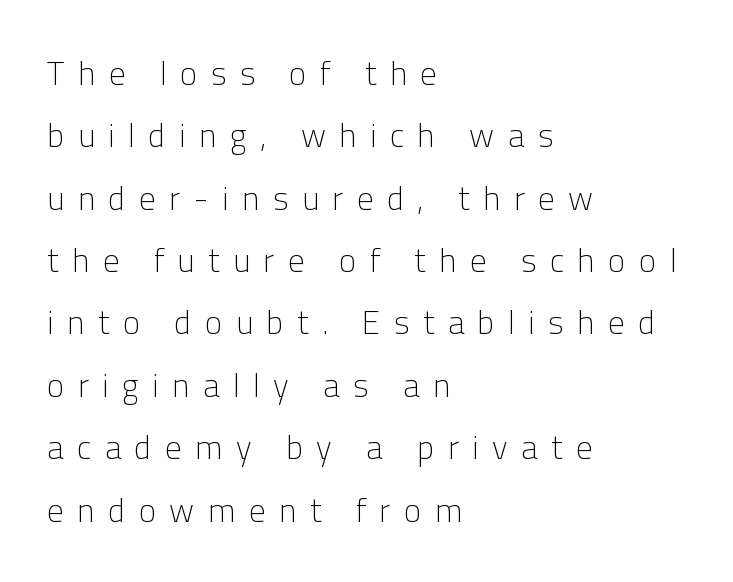
The image shows 33 px light sans-serif type, upright; set left-aligned, line spacing 1.89x, unusually wide letter spacing (+0.41 em), not underlined; low stroke contrast and a medium x-height.
